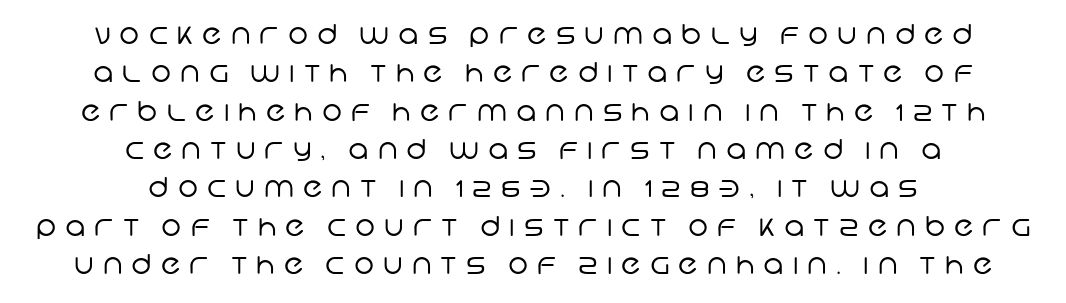
{"bold": "no", "underline": "no", "align": "center", "line_spacing": "normal", "line_spacing_ratio": 1.42, "letter_spacing": "wide", "letter_spacing_em": 0.34, "glyph_px": 27}
